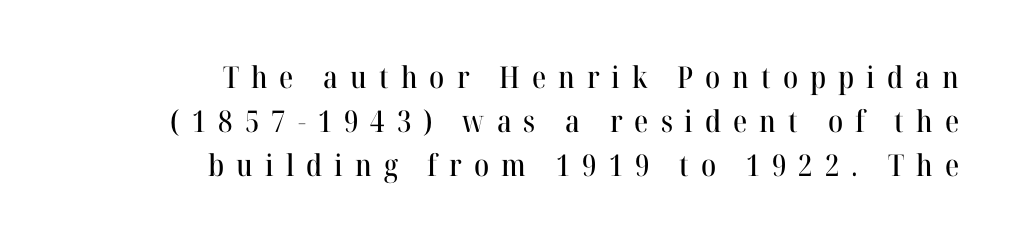
Q: Is the text italic (slanted)? A: No, it is upright.
Q: Is the typeface a serif or a sans-serif typeface? A: Serif.
Q: Is the text underlined? A: No.
Q: How is the paragraph aligned? A: Right-aligned.
Q: Is the spacing between letters normal or unusually wide? A: Unusually wide.
Q: Is the spacing between lines tight, normal or loose? A: Normal.
Q: Width (condensed, normal, or wide)? A: Normal.
Q: Stroke contrast? A: High.
Q: x-height? A: Medium.
Q: Monospaced? A: No.
